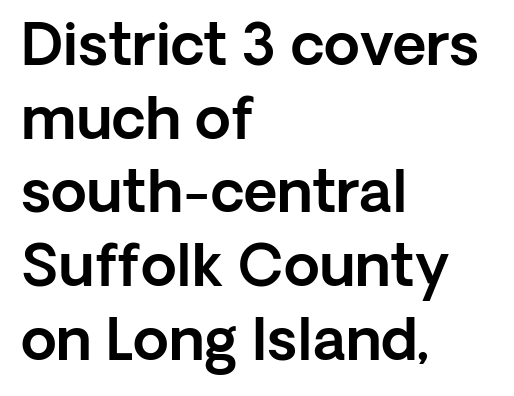
The image shows 58 px sans-serif type, upright; set left-aligned, normal line spacing (1.27x), normal letter spacing, not underlined; a medium x-height.
